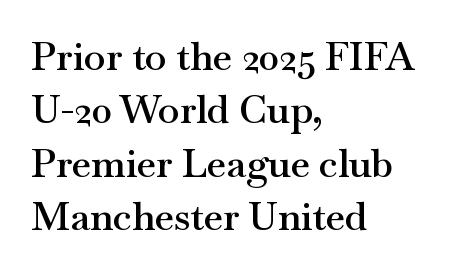
{"serif": "yes", "italic": "no", "bold": "semi", "weight": "semibold", "width": "wide", "stroke_contrast": "medium", "x_height": "small", "monospaced": "no", "underline": "no", "align": "left", "line_spacing": "normal", "line_spacing_ratio": 1.37, "letter_spacing": "normal", "letter_spacing_em": 0.0, "glyph_px": 39}
